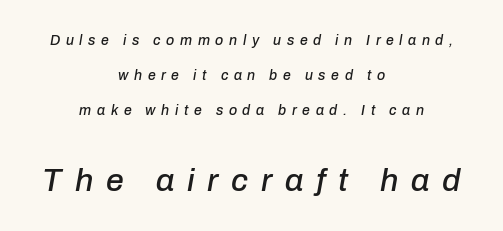
These lines are centered, leaving both edges ragged. Proportional: the letters do not fall into vertical columns. Airy leading. Words appear elongated and porous because spacing is wide. Quick note: italic.
